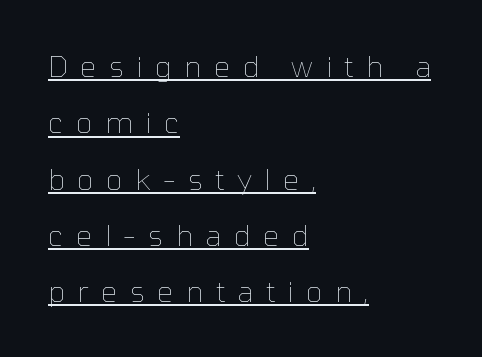
Q: Is the text bold? A: No.
Q: Is the text italic (slanted)? A: No, it is upright.
Q: Is the text underlined? A: Yes.
Q: How is the paragraph aligned? A: Left-aligned.
Q: Is the spacing between letters normal or unusually wide? A: Unusually wide.
Q: Is the spacing between lines tight, normal or loose? A: Loose.
Q: Width (condensed, normal, or wide)? A: Normal.
Q: Stroke contrast? A: Low.
Q: x-height? A: Medium.
Q: Monospaced? A: No.
